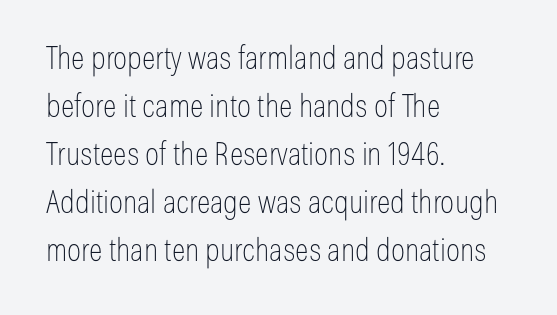
Quick note: underline off. Looks like regular typesetting: each glyph gets only the width it needs. Look at the bottom of the vertical strokes: they stop flat, with no serifs. Honestly, the letter spacing is just normal — you wouldn't notice it.
